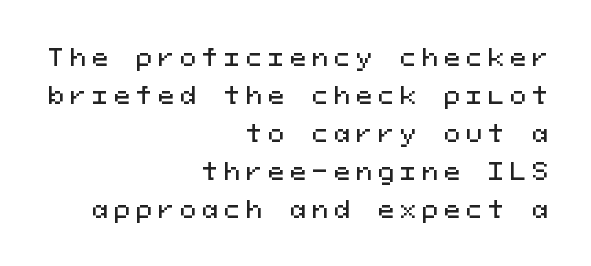
{"italic": "no", "underline": "no", "align": "right", "line_spacing": "normal", "line_spacing_ratio": 1.58, "letter_spacing": "wide", "letter_spacing_em": 0.25, "glyph_px": 24}
